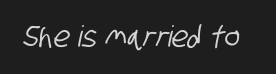
{"serif": "no", "width": "condensed", "stroke_contrast": "low", "x_height": "large", "monospaced": "no", "underline": "no", "letter_spacing": "normal", "letter_spacing_em": 0.0, "glyph_px": 29}
